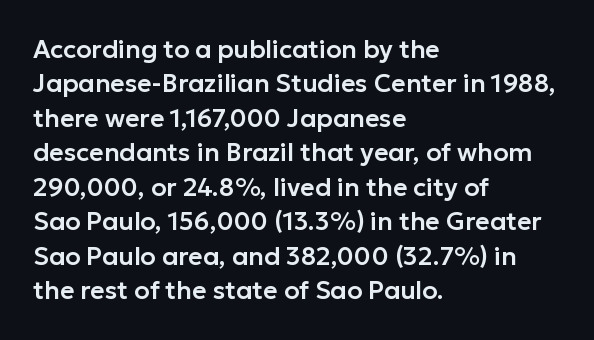
{"italic": "no", "underline": "no", "align": "left", "line_spacing": "normal", "line_spacing_ratio": 1.38, "letter_spacing": "normal", "letter_spacing_em": 0.0, "glyph_px": 25}
